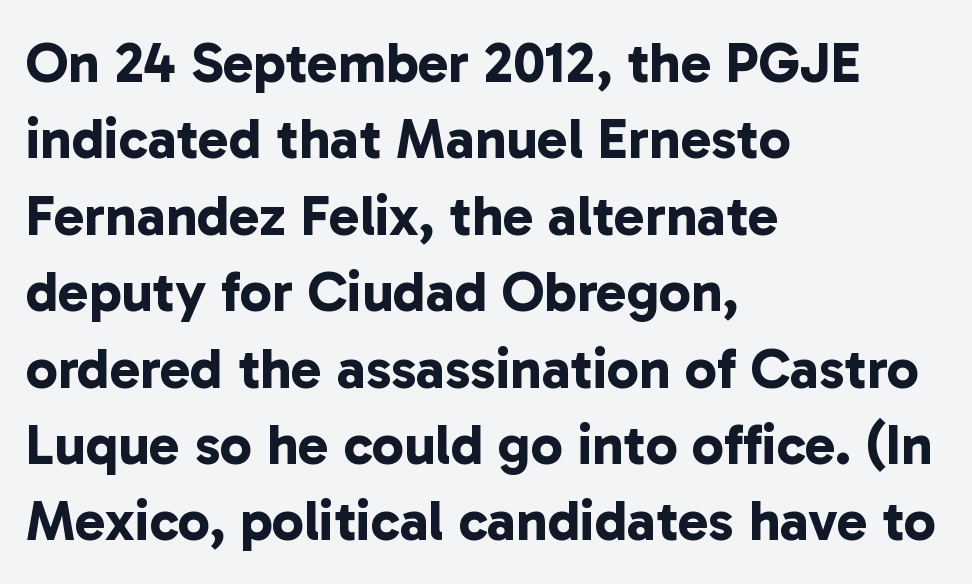
Q: Is the text bold? A: Yes.
Q: Is the typeface a serif or a sans-serif typeface? A: Sans-serif.
Q: Is the text underlined? A: No.
Q: How is the paragraph aligned? A: Left-aligned.
Q: Is the spacing between letters normal or unusually wide? A: Normal.
Q: Is the spacing between lines tight, normal or loose? A: Normal.
Q: Width (condensed, normal, or wide)? A: Normal.
Q: Stroke contrast? A: Low.
Q: x-height? A: Medium.
Q: Monospaced? A: No.
